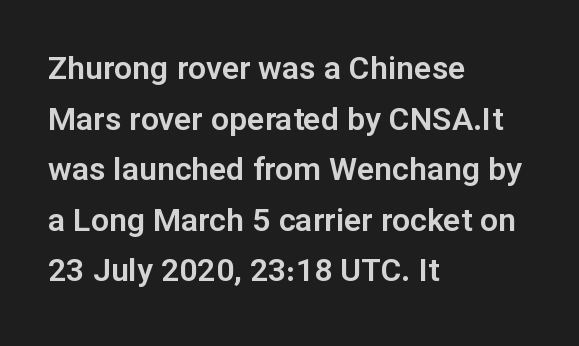
Q: Is the text italic (slanted)? A: No, it is upright.
Q: Is the typeface a serif or a sans-serif typeface? A: Sans-serif.
Q: Is the text underlined? A: No.
Q: How is the paragraph aligned? A: Left-aligned.
Q: Is the spacing between letters normal or unusually wide? A: Normal.
Q: Is the spacing between lines tight, normal or loose? A: Normal.
Q: Width (condensed, normal, or wide)? A: Normal.
Q: Stroke contrast? A: Low.
Q: x-height? A: Medium.
Q: Monospaced? A: No.
